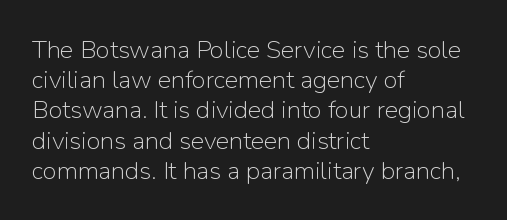
The image shows 25 px text type, upright; set left-aligned, line spacing 1.21x, normal letter spacing, not underlined.
